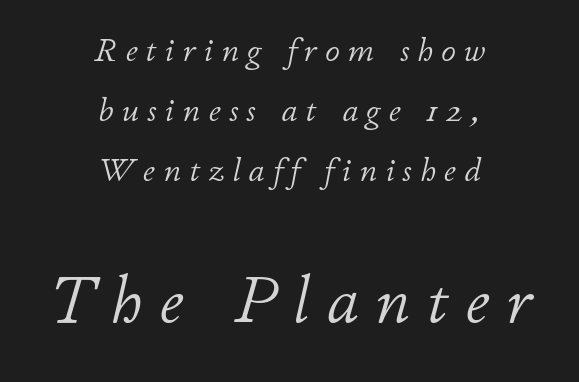
Glyph-to-glyph distance is far greater than everyday printed text. Spacing verdict: proportional, widths tailored to each character. The letters in the lower block stand taller than those in the block above. Italic? Definitely — the glyphs are oblique.
